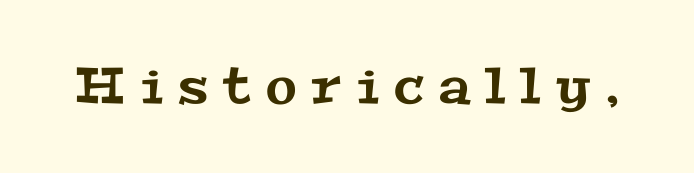
The image shows 50 px wide serif type; set unusually wide letter spacing (+0.31 em), not underlined; medium stroke contrast and a medium x-height.
